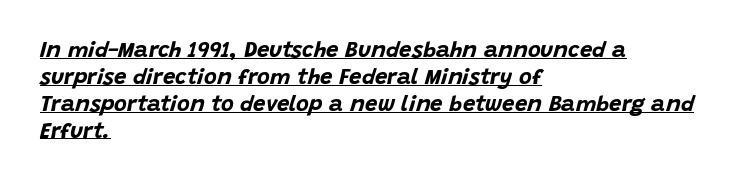
The image shows 22 px bold type, italic (leaning right); set left-aligned, line spacing 1.22x, normal letter spacing, underlined.
